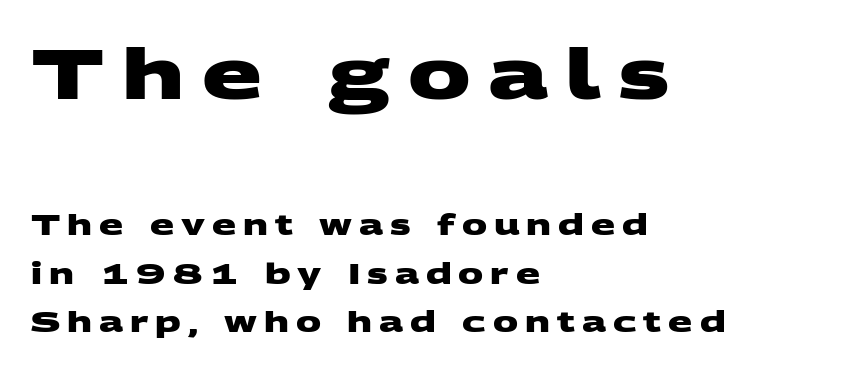
The image shows 70 px heavy, wide sans-serif type; set left-aligned, line spacing 1.72x, unusually wide letter spacing (+0.25 em), not underlined; the first (top) block is 2.5x larger; medium stroke contrast and a large x-height.
